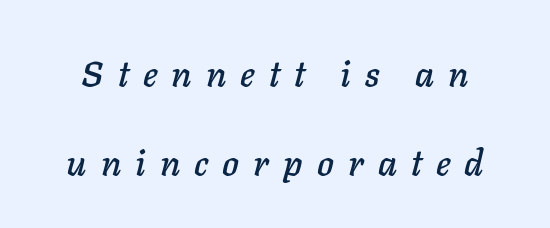
The image shows 36 px text type, italic (leaning right); set loose line spacing (2.46x), unusually wide letter spacing (+0.39 em), not underlined; low stroke contrast and a medium x-height.
